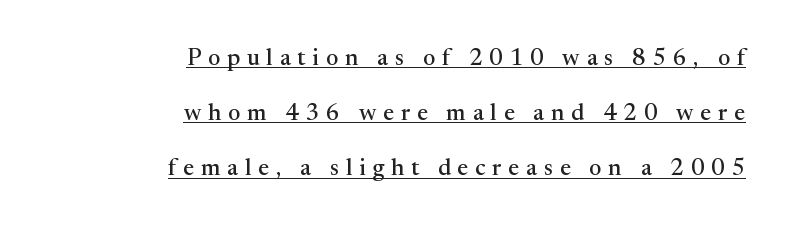
Q: Is the text italic (slanted)? A: No, it is upright.
Q: Is the text underlined? A: Yes.
Q: How is the paragraph aligned? A: Right-aligned.
Q: Is the spacing between letters normal or unusually wide? A: Unusually wide.
Q: Is the spacing between lines tight, normal or loose? A: Loose.
